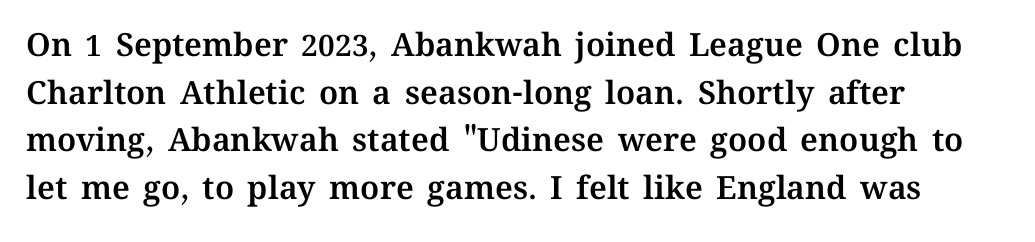
Q: Is the text italic (slanted)? A: No, it is upright.
Q: Is the text underlined? A: No.
Q: How is the paragraph aligned? A: Left-aligned.
Q: Is the spacing between letters normal or unusually wide? A: Normal.
Q: Is the spacing between lines tight, normal or loose? A: Normal.
Q: Width (condensed, normal, or wide)? A: Normal.
Q: Stroke contrast? A: Medium.
Q: x-height? A: Medium.
Q: Monospaced? A: No.
